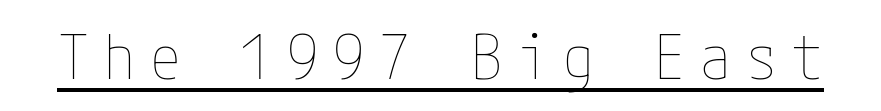
Q: Is the text bold? A: No.
Q: Is the text italic (slanted)? A: No, it is upright.
Q: Is the text underlined? A: Yes.
Q: Is the spacing between letters normal or unusually wide? A: Unusually wide.
Q: Width (condensed, normal, or wide)? A: Condensed.
Q: Stroke contrast? A: Low.
Q: x-height? A: Medium.
